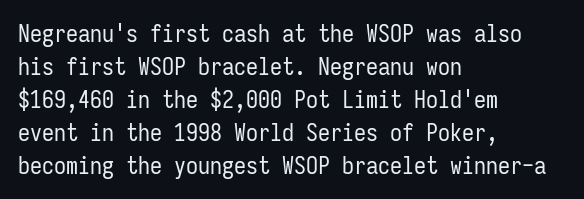
{"italic": "no", "bold": "no", "underline": "no", "align": "left", "line_spacing": "normal", "line_spacing_ratio": 1.37, "letter_spacing": "normal", "letter_spacing_em": 0.0, "glyph_px": 24}
